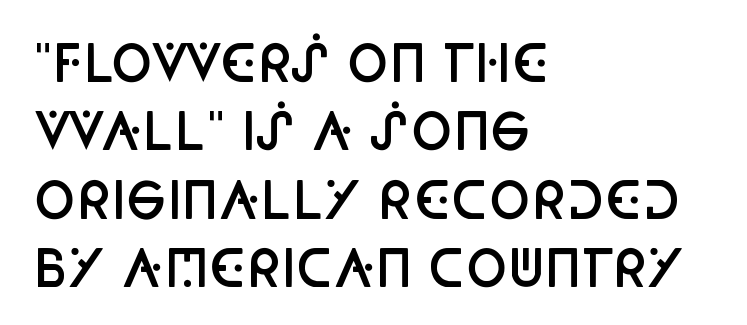
Q: Is the text bold? A: Semi-bold.
Q: Is the text italic (slanted)? A: No, it is upright.
Q: Is the typeface a serif or a sans-serif typeface? A: Sans-serif.
Q: Is the text underlined? A: No.
Q: How is the paragraph aligned? A: Left-aligned.
Q: Is the spacing between letters normal or unusually wide? A: Normal.
Q: Is the spacing between lines tight, normal or loose? A: Normal.
Q: Width (condensed, normal, or wide)? A: Condensed.
Q: Stroke contrast? A: Low.
Q: x-height? A: Large.
Q: Monospaced? A: No.
